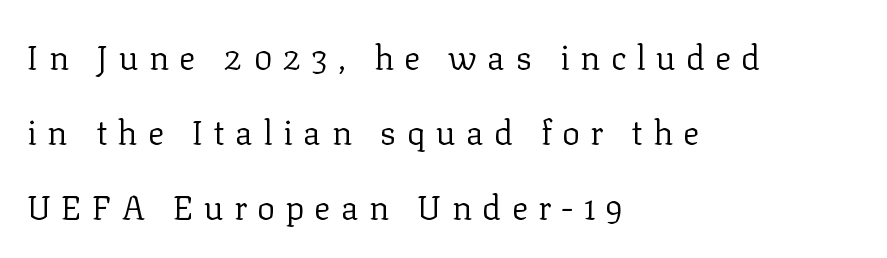
{"serif": "yes", "italic": "no", "bold": "no", "weight": "regular", "width": "normal", "stroke_contrast": "low", "x_height": "medium", "monospaced": "no", "underline": "no", "align": "left", "line_spacing": "loose", "line_spacing_ratio": 2.2, "letter_spacing": "wide", "letter_spacing_em": 0.3, "glyph_px": 34}
